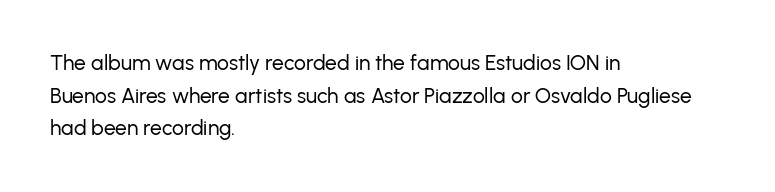
{"italic": "no", "bold": "no", "underline": "no", "align": "left", "line_spacing": "normal", "line_spacing_ratio": 1.55, "letter_spacing": "normal", "letter_spacing_em": 0.0, "glyph_px": 21}
